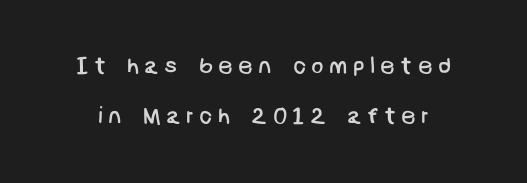
The image shows 23 px text type; set loose line spacing (2.19x), unusually wide letter spacing (+0.23 em), not underlined.
